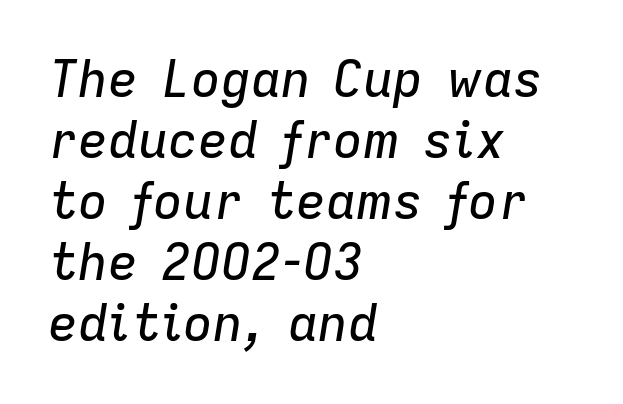
The axis of the letterforms is tilted away from vertical. Unmarked baselines from the first word to the last. Each word holds together tightly as a unit, with standard inter-letter gaps. Each letter keeps its own natural width here, so spacing adapts to shape. The rendering anchors every line to the left-hand side.
